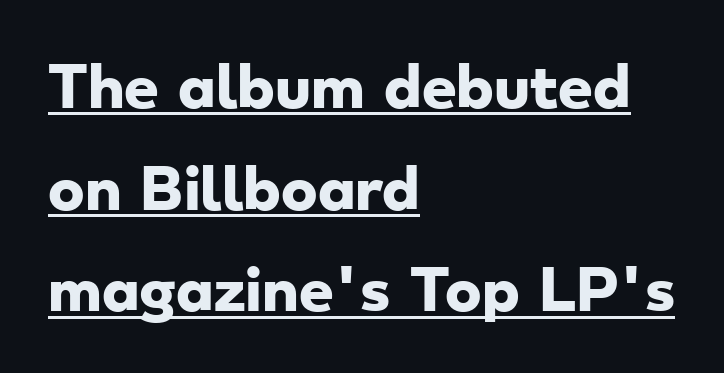
Q: Is the text bold? A: Yes.
Q: Is the typeface a serif or a sans-serif typeface? A: Sans-serif.
Q: Is the text underlined? A: Yes.
Q: How is the paragraph aligned? A: Left-aligned.
Q: Is the spacing between letters normal or unusually wide? A: Normal.
Q: Width (condensed, normal, or wide)? A: Wide.
Q: Stroke contrast? A: Low.
Q: x-height? A: Small.
Q: Monospaced? A: No.
